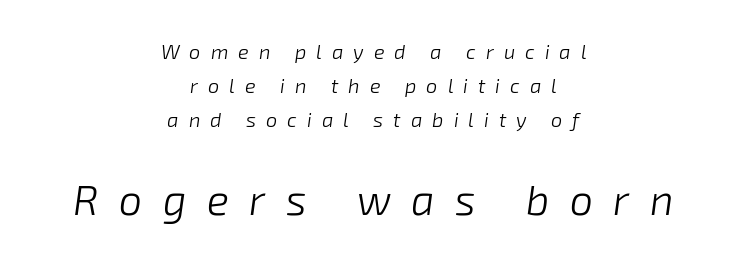
{"italic": "yes", "lean": "right", "slant_degrees": 8, "bold": "no", "weight": "light", "width": "normal", "stroke_contrast": "low", "x_height": "medium", "monospaced": "no", "underline": "no", "align": "center", "line_spacing": "normal", "line_spacing_ratio": 1.7, "letter_spacing": "wide", "letter_spacing_em": 0.5, "larger_block": "second", "size_ratio": 2.05, "glyph_px": 41}
